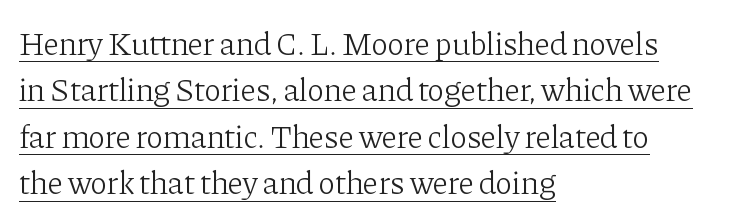
Q: Is the text bold? A: No.
Q: Is the text italic (slanted)? A: No, it is upright.
Q: Is the typeface a serif or a sans-serif typeface? A: Serif.
Q: Is the text underlined? A: Yes.
Q: How is the paragraph aligned? A: Left-aligned.
Q: Is the spacing between letters normal or unusually wide? A: Normal.
Q: Is the spacing between lines tight, normal or loose? A: Normal.
Q: Width (condensed, normal, or wide)? A: Normal.
Q: Stroke contrast? A: Low.
Q: x-height? A: Medium.
Q: Monospaced? A: No.
